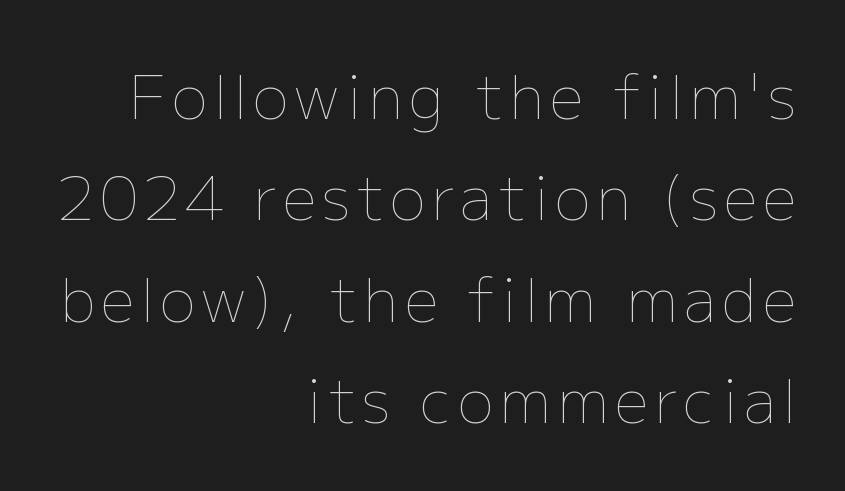
The image shows 60 px thin type, upright; set right-aligned, normal line spacing (1.69x), not underlined; low stroke contrast and a medium x-height.
